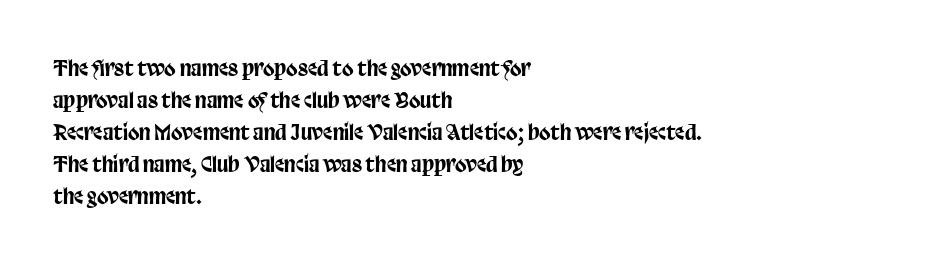
Q: Is the text italic (slanted)? A: No, it is upright.
Q: Is the text underlined? A: No.
Q: How is the paragraph aligned? A: Left-aligned.
Q: Is the spacing between letters normal or unusually wide? A: Normal.
Q: Is the spacing between lines tight, normal or loose? A: Normal.
